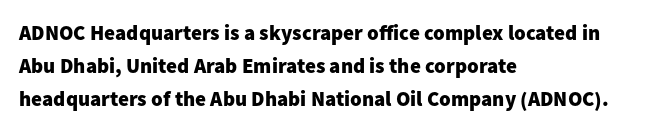
The image shows 21 px bold type, upright; set left-aligned, normal line spacing (1.56x), normal letter spacing, not underlined.
